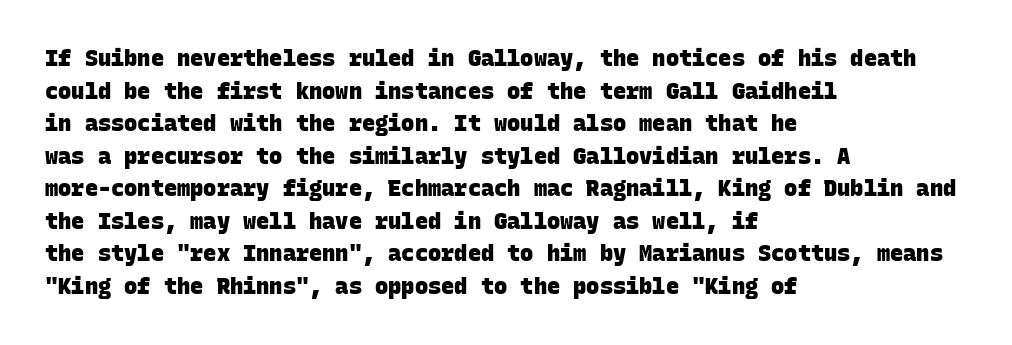
Q: Is the text bold? A: Yes.
Q: Is the text underlined? A: No.
Q: How is the paragraph aligned? A: Left-aligned.
Q: Is the spacing between letters normal or unusually wide? A: Normal.
Q: Is the spacing between lines tight, normal or loose? A: Normal.
